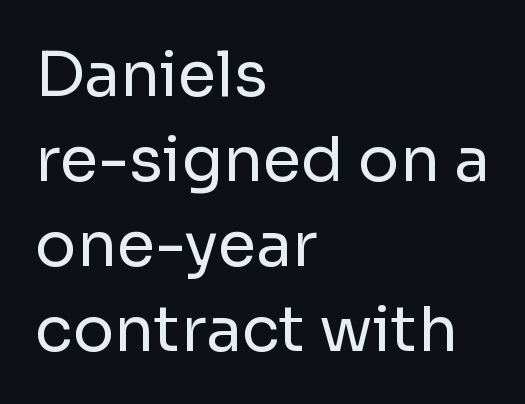
{"serif": "no", "italic": "no", "bold": "no", "weight": "regular", "width": "normal", "stroke_contrast": "low", "x_height": "medium", "monospaced": "no", "underline": "no", "align": "left", "line_spacing": "normal", "line_spacing_ratio": 1.37, "letter_spacing": "normal", "letter_spacing_em": 0.0, "glyph_px": 62}
